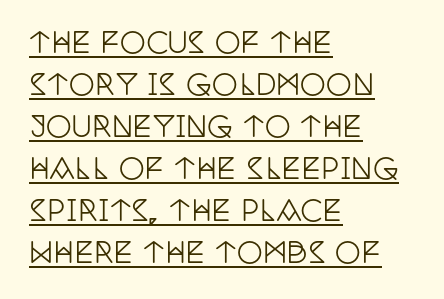
{"serif": "yes", "italic": "no", "width": "condensed", "stroke_contrast": "low", "x_height": "large", "monospaced": "no", "underline": "yes", "align": "left", "line_spacing": "normal", "line_spacing_ratio": 1.45, "letter_spacing": "normal", "letter_spacing_em": 0.0, "glyph_px": 29}
